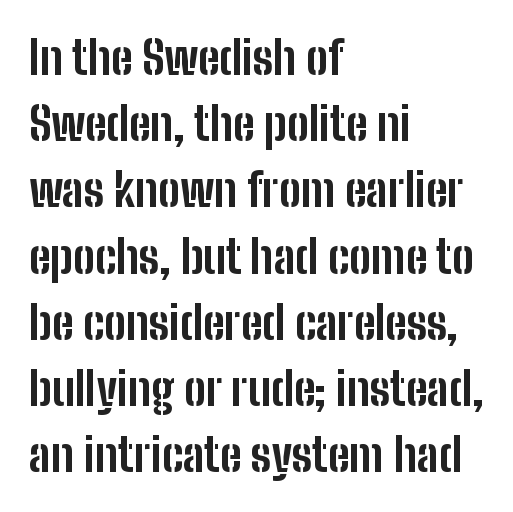
Q: Is the text bold? A: Yes.
Q: Is the text italic (slanted)? A: No, it is upright.
Q: Is the typeface a serif or a sans-serif typeface? A: Sans-serif.
Q: Is the text underlined? A: No.
Q: How is the paragraph aligned? A: Left-aligned.
Q: Is the spacing between letters normal or unusually wide? A: Normal.
Q: Is the spacing between lines tight, normal or loose? A: Normal.
Q: Width (condensed, normal, or wide)? A: Condensed.
Q: Stroke contrast? A: Low.
Q: x-height? A: Medium.
Q: Monospaced? A: No.
